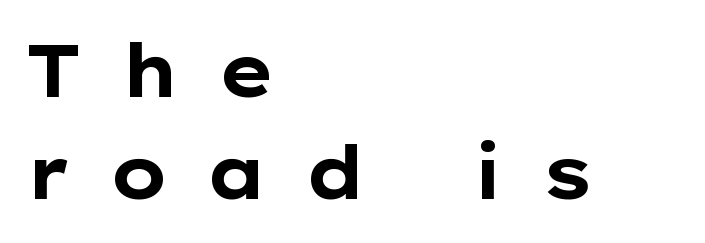
The image shows 73 px bold, wide sans-serif type, upright; set left-aligned, normal line spacing (1.4x), unusually wide letter spacing (+0.5 em), not underlined; low stroke contrast and a medium x-height.
